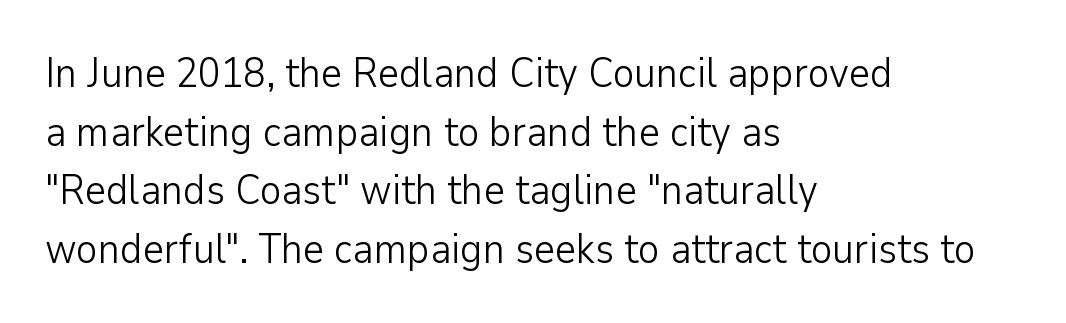
Q: Is the text bold? A: No.
Q: Is the text italic (slanted)? A: No, it is upright.
Q: Is the typeface a serif or a sans-serif typeface? A: Sans-serif.
Q: Is the text underlined? A: No.
Q: How is the paragraph aligned? A: Left-aligned.
Q: Is the spacing between letters normal or unusually wide? A: Normal.
Q: Is the spacing between lines tight, normal or loose? A: Normal.
Q: Width (condensed, normal, or wide)? A: Normal.
Q: Stroke contrast? A: Low.
Q: x-height? A: Medium.
Q: Monospaced? A: No.
